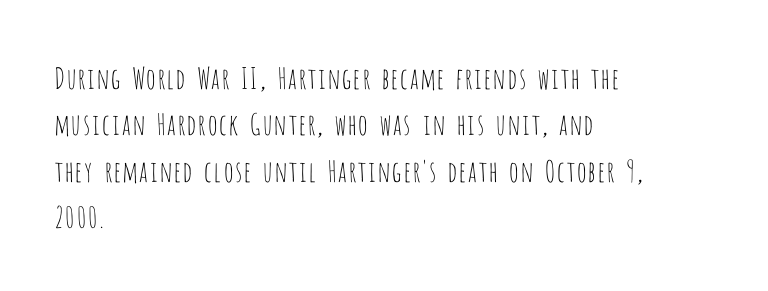
The image shows 29 px thin, condensed sans-serif type, upright; set left-aligned, normal line spacing (1.6x), normal letter spacing, not underlined; low stroke contrast and a large x-height.
